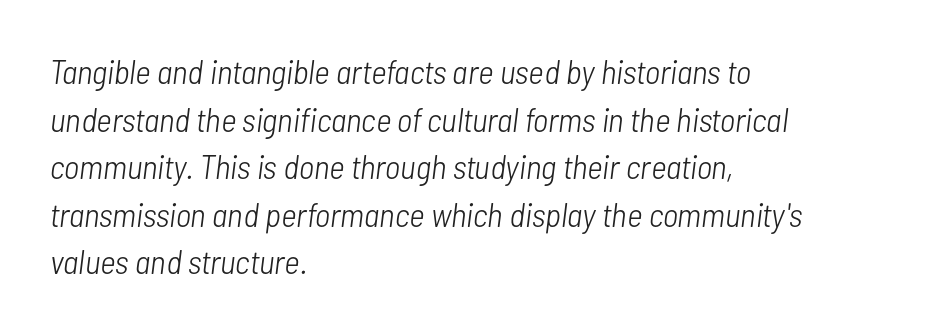
The image shows 34 px light, condensed type, italic (leaning right); set left-aligned, normal line spacing (1.4x), normal letter spacing, not underlined; low stroke contrast and a medium x-height.
